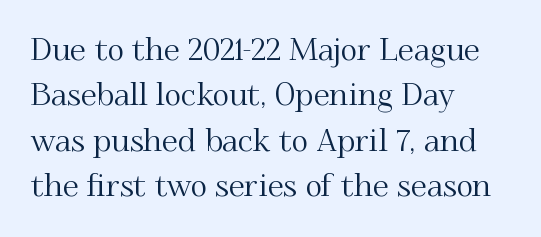
{"serif": "yes", "italic": "no", "width": "normal", "stroke_contrast": "medium", "x_height": "small", "monospaced": "no", "underline": "no", "align": "left", "line_spacing": "normal", "line_spacing_ratio": 1.42, "letter_spacing": "normal", "letter_spacing_em": 0.0, "glyph_px": 32}
